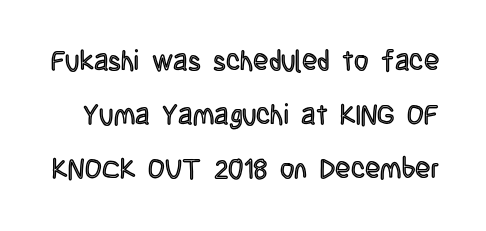
The image shows 28 px condensed type, upright; set loose line spacing (1.92x), normal letter spacing, not underlined; a large x-height.
